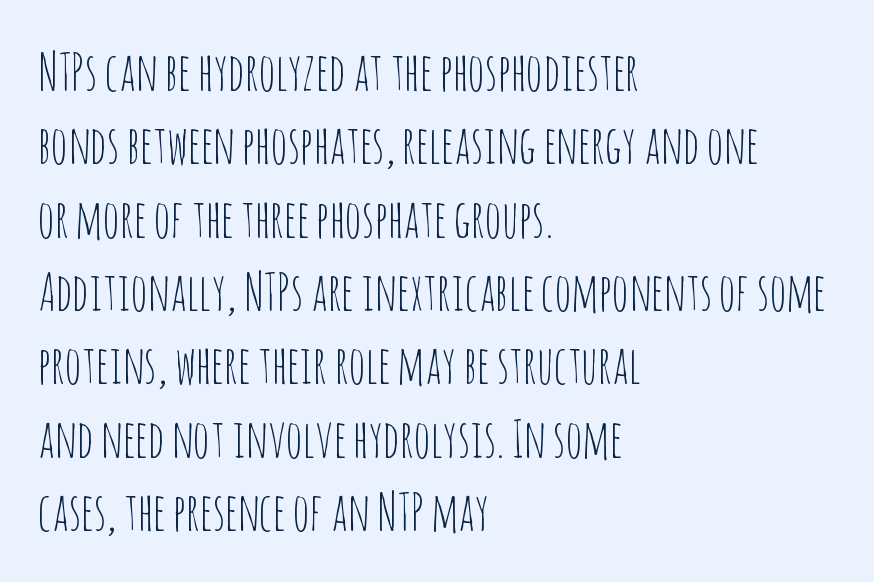
The image shows 52 px thin, condensed sans-serif type, upright; set left-aligned, normal line spacing (1.41x), normal letter spacing, not underlined; low stroke contrast and a large x-height.
